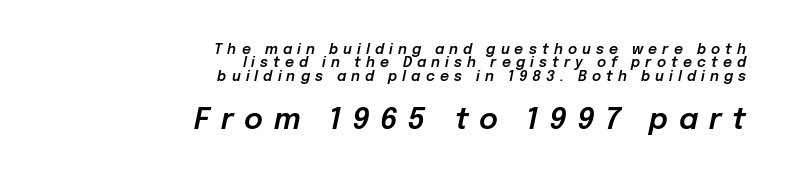
The image shows 29 px text type, italic (leaning right); set right-aligned, tight line spacing (0.96x), unusually wide letter spacing (+0.37 em), not underlined; the second (bottom) block is 2.07x larger; low stroke contrast and a medium x-height.
